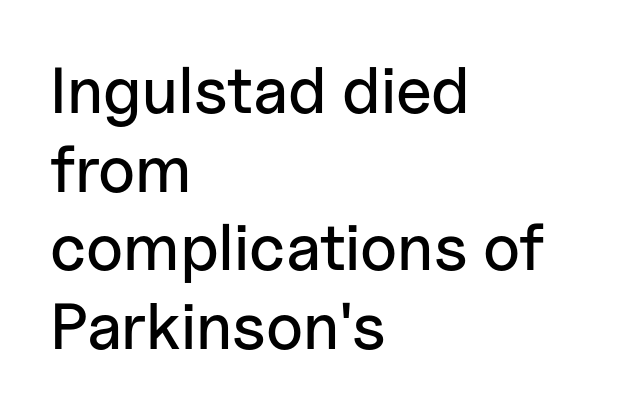
The image shows 65 px sans-serif type, upright; set left-aligned, line spacing 1.21x, normal letter spacing, not underlined; low stroke contrast and a medium x-height.
